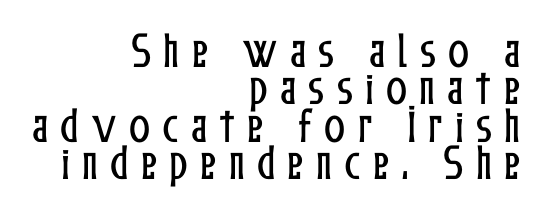
Q: Is the text italic (slanted)? A: No, it is upright.
Q: Is the text underlined? A: No.
Q: How is the paragraph aligned? A: Right-aligned.
Q: Is the spacing between letters normal or unusually wide? A: Unusually wide.
Q: Is the spacing between lines tight, normal or loose? A: Tight.
Q: Width (condensed, normal, or wide)? A: Condensed.
Q: Stroke contrast? A: Low.
Q: x-height? A: Medium.
Q: Monospaced? A: No.
